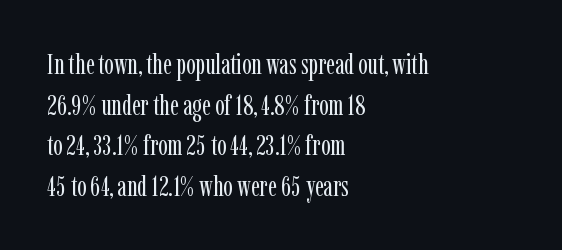
The passage shown has conventional tracking throughout. Horizontal bands of white between lines are of average thickness. Reading down the block, your eye returns to a fixed left position each line. These glyphs show unthickened strokes, regular width or finer. Proportional: the letters do not fall into vertical columns.
